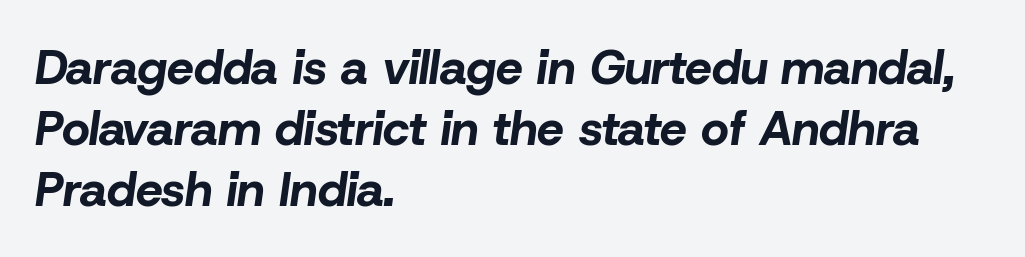
Q: Is the text bold? A: Yes.
Q: Is the text italic (slanted)? A: Yes, it leans right by about 8 degrees.
Q: Is the text underlined? A: No.
Q: How is the paragraph aligned? A: Left-aligned.
Q: Is the spacing between letters normal or unusually wide? A: Normal.
Q: Is the spacing between lines tight, normal or loose? A: Normal.
Q: Width (condensed, normal, or wide)? A: Normal.
Q: Stroke contrast? A: Low.
Q: x-height? A: Medium.
Q: Monospaced? A: No.
